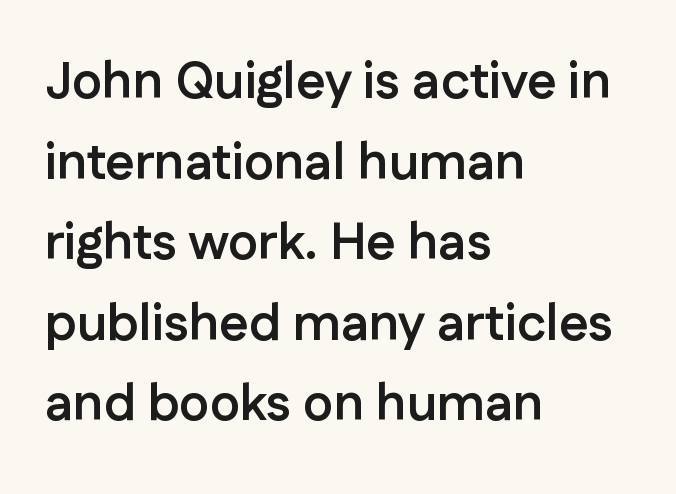
Nobody touched the tracking dial on this one. Each letter keeps its own natural width here, so spacing adapts to shape. The designer left line spacing at the default. These lines are composed in type without serifs. Compared with a centered layout, this one pins lines to the left instead.
